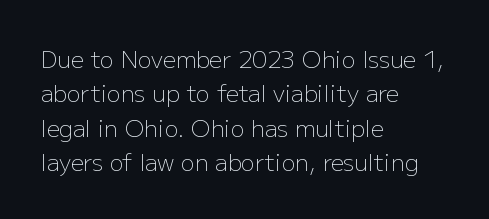
{"italic": "no", "bold": "no", "underline": "no", "align": "left", "line_spacing": "normal", "line_spacing_ratio": 1.49, "letter_spacing": "normal", "letter_spacing_em": 0.0, "glyph_px": 23}
